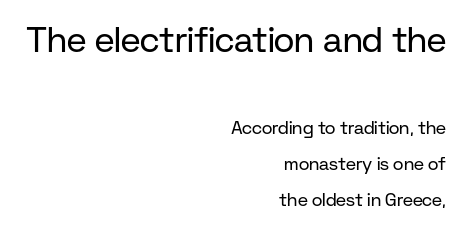
The image shows 35 px regular-weight sans-serif type, upright; set right-aligned, loose line spacing (2.0x), normal letter spacing, not underlined; the first (top) block is 1.94x larger; low stroke contrast and a medium x-height.
